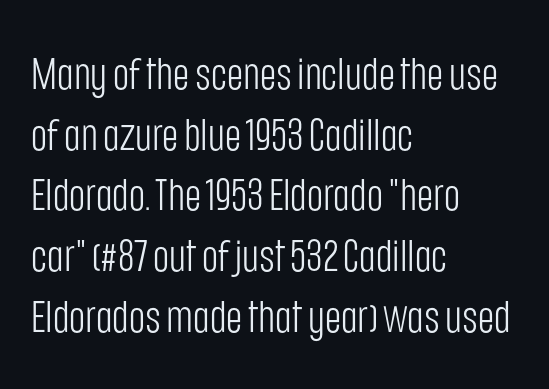
Q: Is the text bold? A: No.
Q: Is the text italic (slanted)? A: No, it is upright.
Q: Is the typeface a serif or a sans-serif typeface? A: Sans-serif.
Q: Is the text underlined? A: No.
Q: How is the paragraph aligned? A: Left-aligned.
Q: Is the spacing between letters normal or unusually wide? A: Normal.
Q: Is the spacing between lines tight, normal or loose? A: Normal.
Q: Width (condensed, normal, or wide)? A: Condensed.
Q: Stroke contrast? A: Low.
Q: x-height? A: Large.
Q: Monospaced? A: No.
